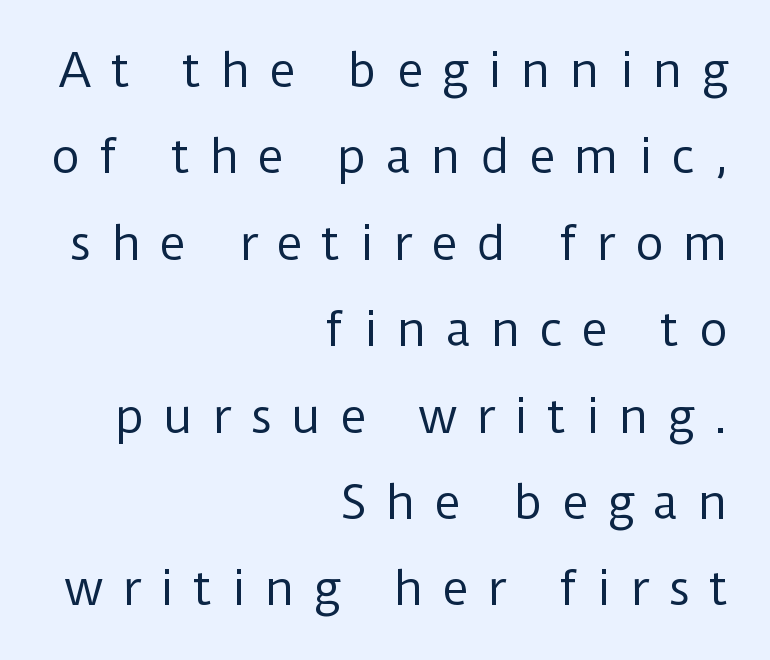
The image shows 45 px regular-weight sans-serif type, upright; set right-aligned, loose line spacing (1.92x), unusually wide letter spacing (+0.42 em), not underlined; low stroke contrast and a medium x-height.
